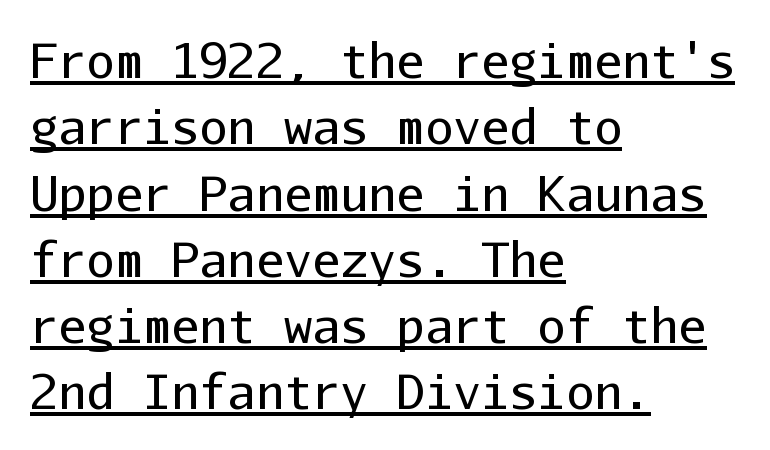
Q: Is the text bold? A: No.
Q: Is the text italic (slanted)? A: No, it is upright.
Q: Is the typeface a serif or a sans-serif typeface? A: Sans-serif.
Q: Is the text underlined? A: Yes.
Q: How is the paragraph aligned? A: Left-aligned.
Q: Is the spacing between letters normal or unusually wide? A: Normal.
Q: Is the spacing between lines tight, normal or loose? A: Normal.
Q: Width (condensed, normal, or wide)? A: Normal.
Q: Stroke contrast? A: Low.
Q: x-height? A: Medium.
Q: Monospaced? A: Yes.
